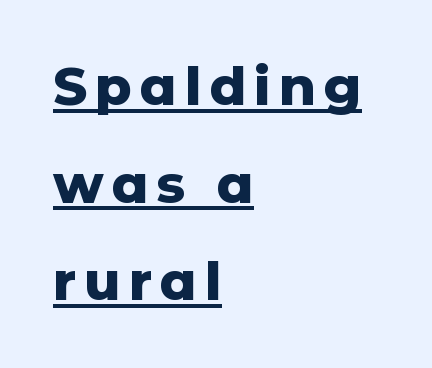
Q: Is the text bold? A: Yes.
Q: Is the text italic (slanted)? A: No, it is upright.
Q: Is the typeface a serif or a sans-serif typeface? A: Sans-serif.
Q: Is the text underlined? A: Yes.
Q: How is the paragraph aligned? A: Left-aligned.
Q: Width (condensed, normal, or wide)? A: Normal.
Q: Stroke contrast? A: Low.
Q: x-height? A: Medium.
Q: Monospaced? A: No.
